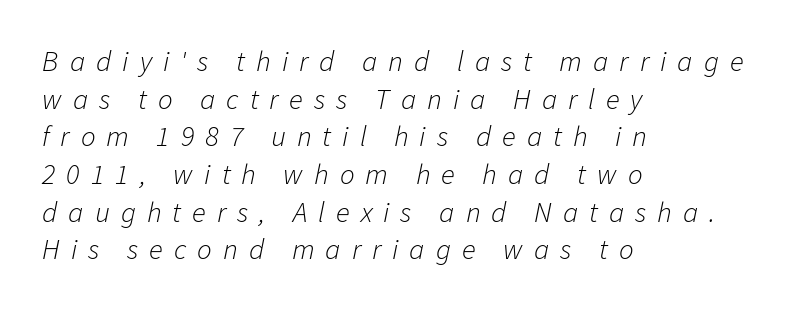
Only glyphs here, with clear space below each row. The tracking reads as deliberately expanded to a designer's eye. Baseline-to-baseline distance is the conventional proportion of letter height. The face looks like a standard text weight, possibly lighter. Note the varied advance widths — an 'i' is clearly narrower than an 'm'. These lines are set flush left with a ragged right edge.
